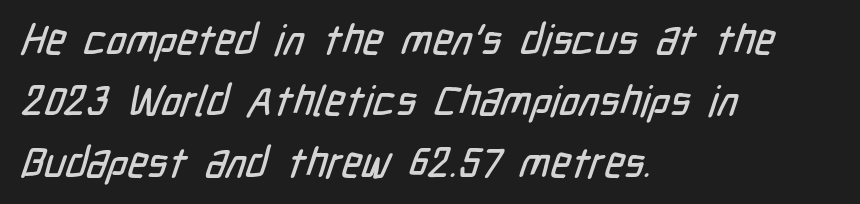
{"serif": "no", "width": "condensed", "stroke_contrast": "low", "x_height": "medium", "monospaced": "no", "underline": "no", "align": "left", "line_spacing": "normal", "line_spacing_ratio": 1.46, "letter_spacing": "normal", "letter_spacing_em": 0.0, "glyph_px": 42}
